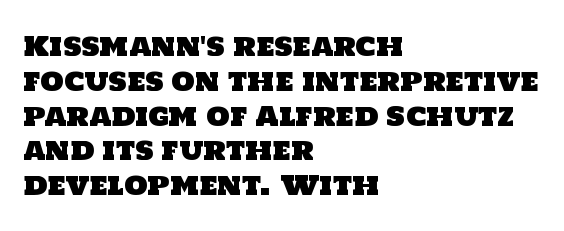
{"underline": "no", "align": "left", "line_spacing": "normal", "line_spacing_ratio": 1.29, "letter_spacing": "normal", "letter_spacing_em": 0.0, "glyph_px": 27}
